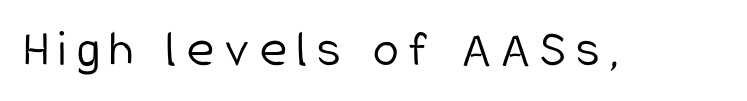
Q: Is the text bold? A: No.
Q: Is the text italic (slanted)? A: No, it is upright.
Q: Is the typeface a serif or a sans-serif typeface? A: Sans-serif.
Q: Is the text underlined? A: No.
Q: Width (condensed, normal, or wide)? A: Condensed.
Q: Stroke contrast? A: Low.
Q: x-height? A: Medium.
Q: Monospaced? A: No.
